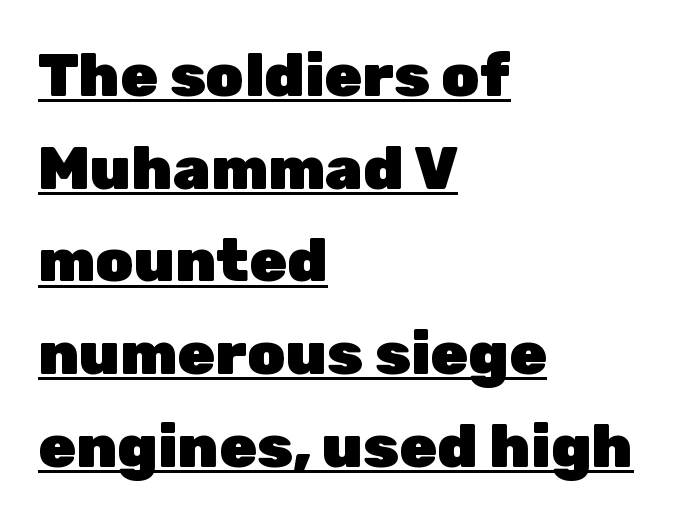
Q: Is the text bold? A: Yes.
Q: Is the text italic (slanted)? A: No, it is upright.
Q: Is the typeface a serif or a sans-serif typeface? A: Sans-serif.
Q: Is the text underlined? A: Yes.
Q: How is the paragraph aligned? A: Left-aligned.
Q: Is the spacing between letters normal or unusually wide? A: Normal.
Q: Is the spacing between lines tight, normal or loose? A: Normal.
Q: Width (condensed, normal, or wide)? A: Normal.
Q: Stroke contrast? A: Low.
Q: x-height? A: Medium.
Q: Monospaced? A: No.
